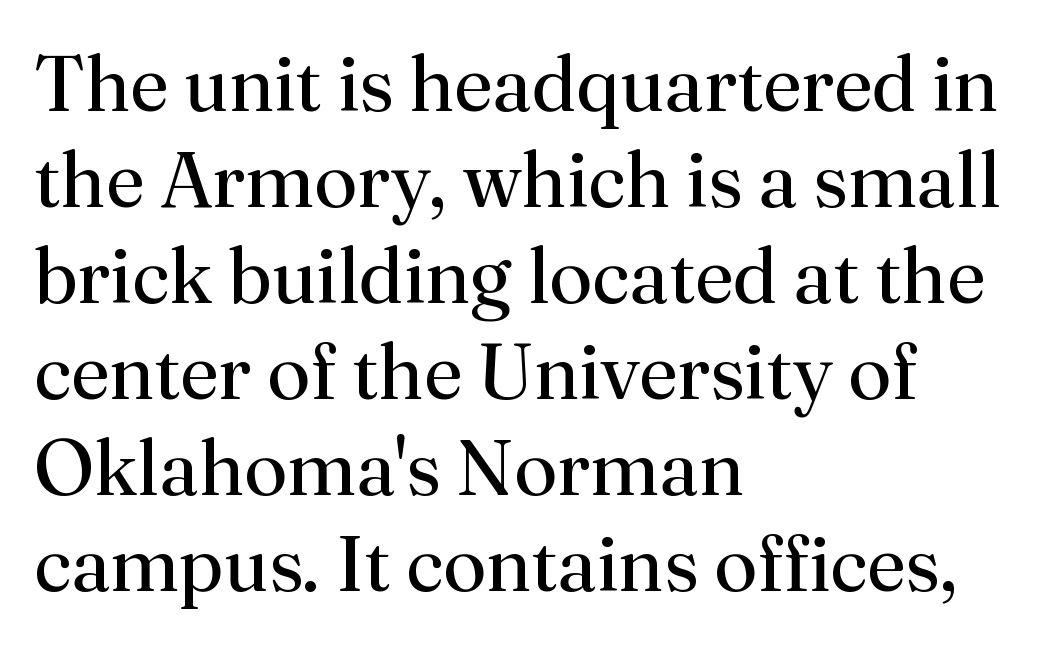
Stroke mass is kept to a normal reading level or below. Just letters on the line, the space beneath them empty. The passage shown is typeset with a serif family. No italicization has been applied; the sample stays upright. Layout note: lines flush left. Varying glyph widths throughout — classic text-font behaviour.
